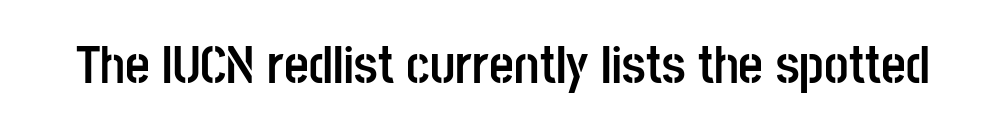
{"serif": "no", "italic": "no", "bold": "yes", "weight": "semibold", "width": "condensed", "stroke_contrast": "low", "x_height": "large", "monospaced": "no", "underline": "no", "letter_spacing": "normal", "letter_spacing_em": 0.0, "glyph_px": 54}
